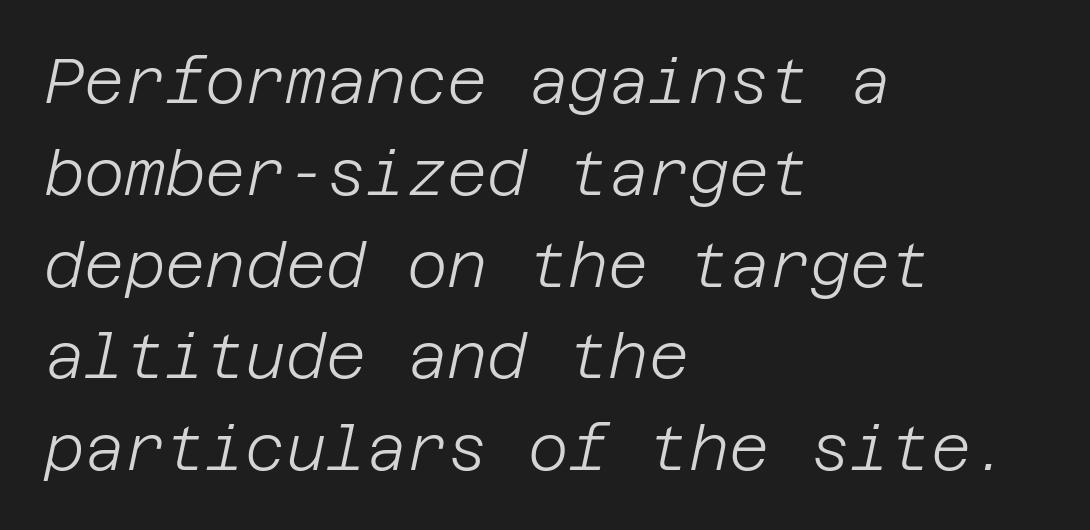
Q: Is the text bold? A: No.
Q: Is the text italic (slanted)? A: Yes, it leans right by about 12 degrees.
Q: Is the text underlined? A: No.
Q: How is the paragraph aligned? A: Left-aligned.
Q: Is the spacing between letters normal or unusually wide? A: Normal.
Q: Is the spacing between lines tight, normal or loose? A: Normal.
Q: Width (condensed, normal, or wide)? A: Normal.
Q: Stroke contrast? A: Low.
Q: x-height? A: Large.
